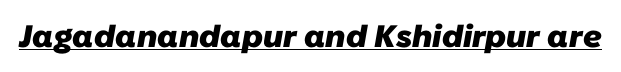
Q: Is the text bold? A: Yes.
Q: Is the typeface a serif or a sans-serif typeface? A: Sans-serif.
Q: Is the text underlined? A: Yes.
Q: Is the spacing between letters normal or unusually wide? A: Normal.
Q: Width (condensed, normal, or wide)? A: Normal.
Q: Stroke contrast? A: Low.
Q: x-height? A: Medium.
Q: Monospaced? A: No.
